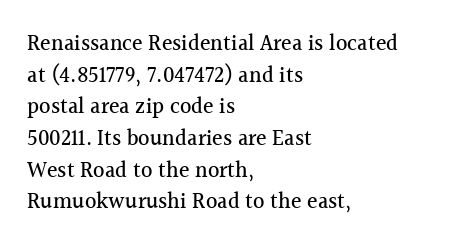
{"italic": "no", "underline": "no", "align": "left", "line_spacing": "normal", "line_spacing_ratio": 1.44, "letter_spacing": "normal", "letter_spacing_em": 0.0, "glyph_px": 22}
